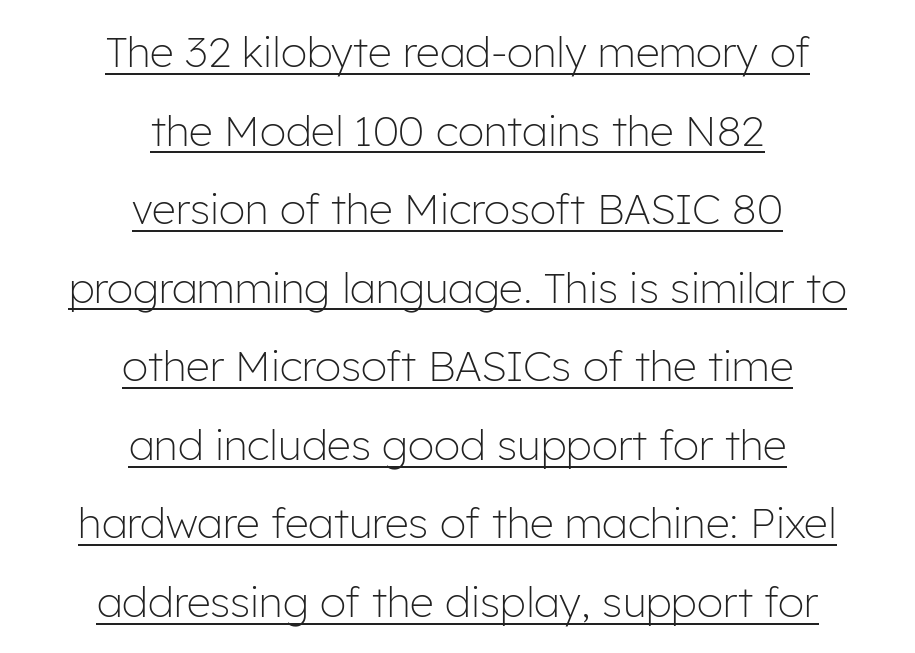
Q: Is the text bold? A: No.
Q: Is the text italic (slanted)? A: No, it is upright.
Q: Is the typeface a serif or a sans-serif typeface? A: Sans-serif.
Q: Is the text underlined? A: Yes.
Q: How is the paragraph aligned? A: Centered.
Q: Is the spacing between letters normal or unusually wide? A: Normal.
Q: Width (condensed, normal, or wide)? A: Normal.
Q: Stroke contrast? A: Low.
Q: x-height? A: Medium.
Q: Monospaced? A: No.
